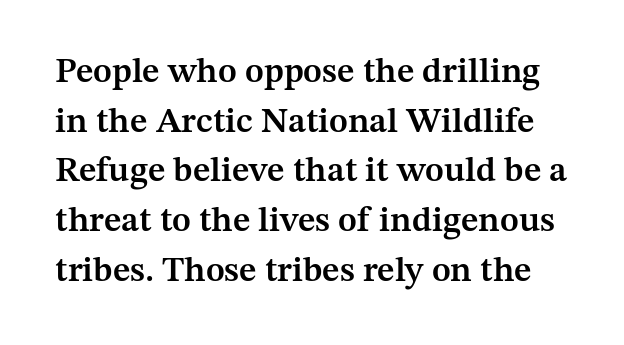
{"serif": "yes", "italic": "no", "bold": "semi", "weight": "semibold", "width": "normal", "stroke_contrast": "medium", "x_height": "medium", "monospaced": "no", "underline": "no", "line_spacing": "normal", "line_spacing_ratio": 1.42, "letter_spacing": "normal", "letter_spacing_em": 0.0, "glyph_px": 35}
